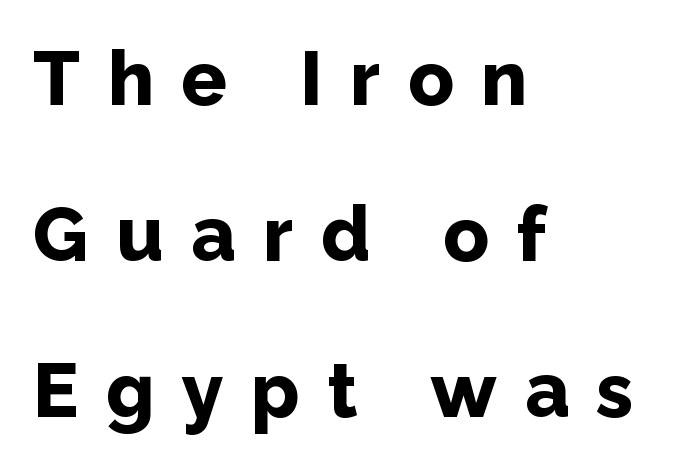
{"serif": "no", "italic": "no", "bold": "yes", "weight": "bold", "width": "normal", "stroke_contrast": "low", "x_height": "medium", "monospaced": "no", "underline": "no", "align": "left", "line_spacing": "loose", "line_spacing_ratio": 2.05, "letter_spacing": "wide", "letter_spacing_em": 0.36, "glyph_px": 76}
